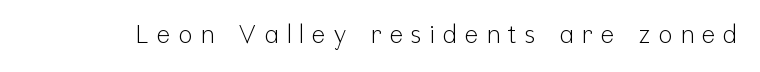
Q: Is the text bold? A: No.
Q: Is the text italic (slanted)? A: No, it is upright.
Q: Is the text underlined? A: No.
Q: Is the spacing between letters normal or unusually wide? A: Unusually wide.
